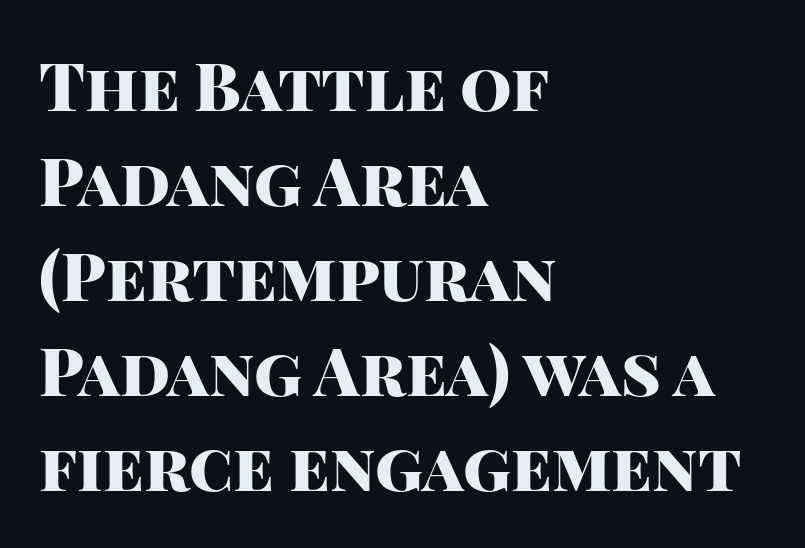
Think of a printed novel: that variable character pitch is what you see here. Nope, not italic — everything's standing straight. Nobody touched the tracking dial on this one. Each new line begins a customary step beneath the previous one. The glyphs in this specimen are sans serif.
